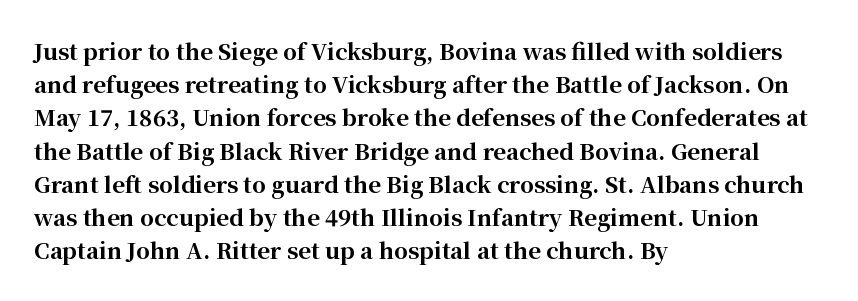
The image shows 22 px bold type, upright; set left-aligned, normal line spacing (1.51x), normal letter spacing, not underlined.
